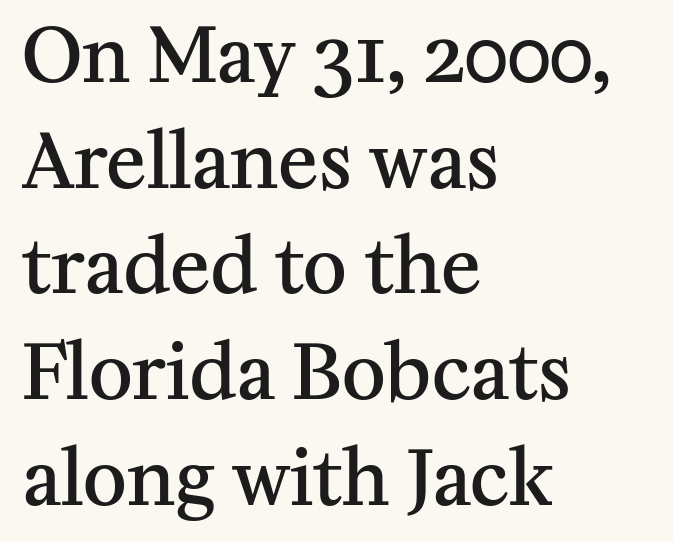
Between one letter and the next there's only the usual sliver of space. Every stem runs plumb, perpendicular to the baseline. Firm but not heavy-handed strokes: this text is semibold. Typeset ragged right — the left edge is the straight one.
